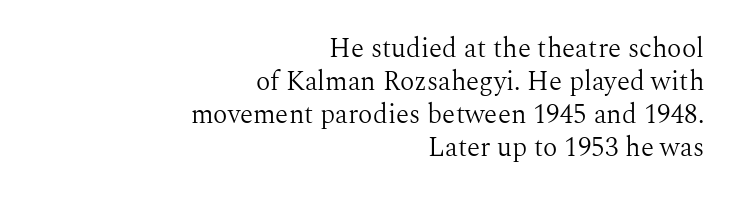
The image shows 27 px text type, upright; set right-aligned, line spacing 1.22x, normal letter spacing, not underlined.
